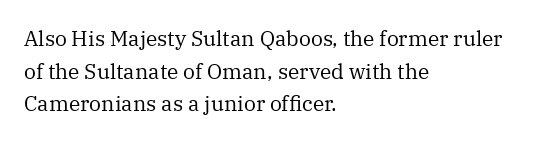
The axis of the letterforms is exactly vertical. Here the glyphs are tracked normally, forming tight word shapes. Descenders hang freely into open space. Line beginnings align vertically; line endings do not. The rows are spaced the way most documents space them.
